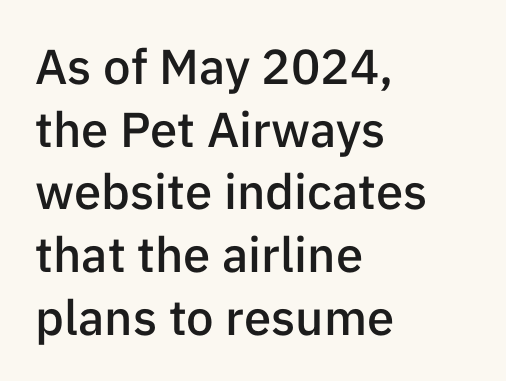
{"serif": "no", "italic": "no", "bold": "semi", "weight": "semibold", "width": "normal", "stroke_contrast": "low", "x_height": "medium", "monospaced": "no", "underline": "no", "align": "left", "line_spacing": "normal", "line_spacing_ratio": 1.28, "letter_spacing": "normal", "letter_spacing_em": 0.0, "glyph_px": 49}
